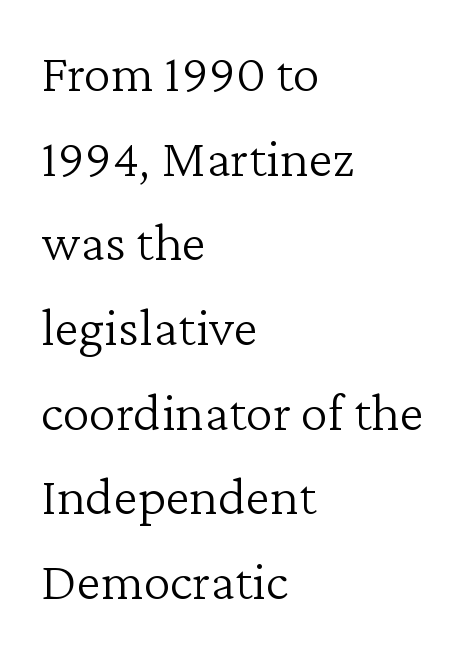
The image shows 55 px light serif type, upright; set left-aligned, normal line spacing (1.54x), normal letter spacing, not underlined; low stroke contrast and a medium x-height.
